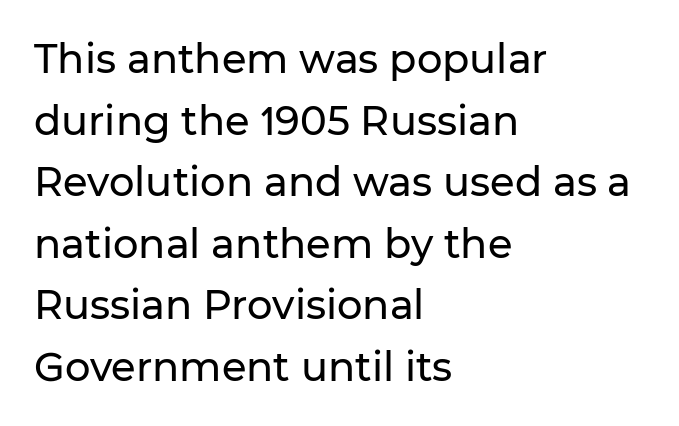
The image shows 40 px sans-serif type, upright; set left-aligned, normal line spacing (1.54x), normal letter spacing, not underlined; low stroke contrast and a medium x-height.
